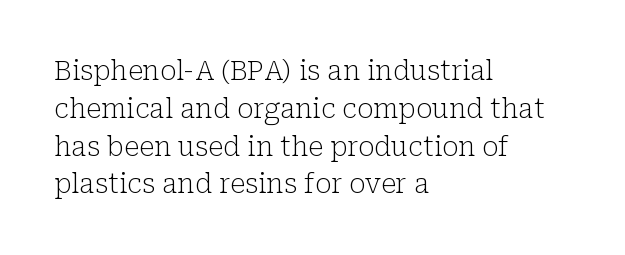
Short note: letters normally spaced. These lines are set flush left with a ragged right edge. The passage shown is not bold in any degree. Rows of type keep a routine distance in the vertical direction. This is the regular roman posture of the typeface.
